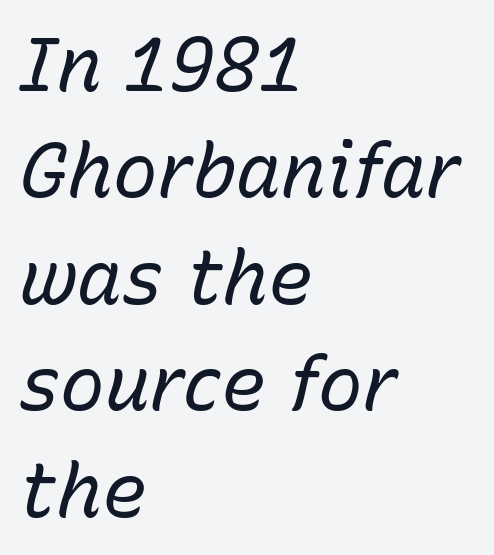
Type without underlining. Proportional: the letters do not fall into vertical columns. No extra ink here — the face is not bold. The designer left line spacing at the default. Observe the lean: these are italic letterforms.
